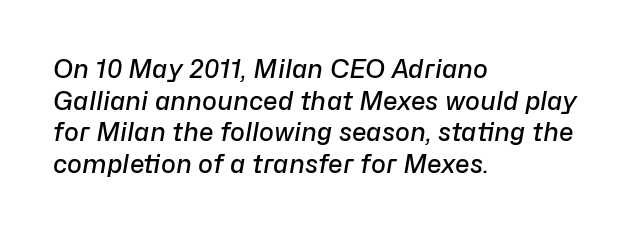
No extra tracking has been applied to these lines. Whoever set this chose a conventional vertical rhythm. Emphasis by weight is partial: semibold. The gap between lines stays unmarked. In CSS terms this would be text-align: left.
